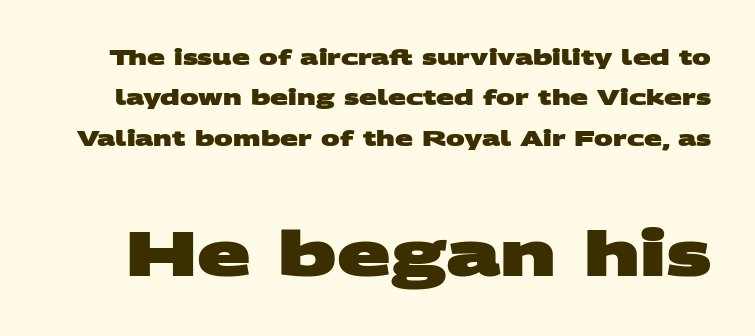
Larger block? The one below; the one above is distinctly smaller. Set as a true bold cut, around the 700 mark. Typographically, this falls in the sans-serif category. Do the characters align in a grid? No, the font is proportional. Here the glyphs are tracked normally, forming tight word shapes.
